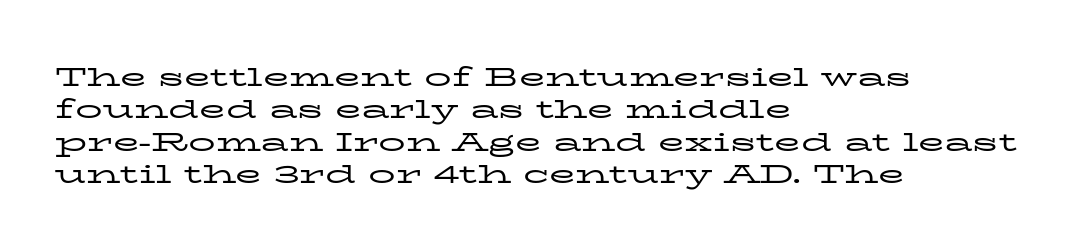
The image shows 27 px text type, upright; set left-aligned, line spacing 1.2x, normal letter spacing, not underlined.
